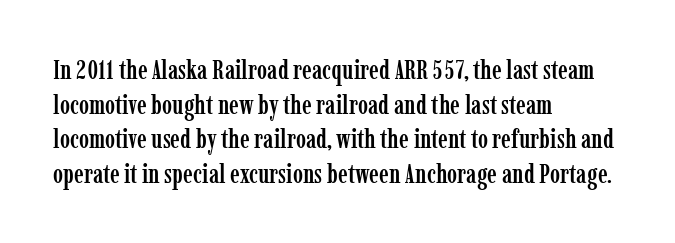
{"italic": "no", "underline": "no", "align": "left", "line_spacing": "normal", "line_spacing_ratio": 1.28, "letter_spacing": "normal", "letter_spacing_em": 0.0, "glyph_px": 27}
